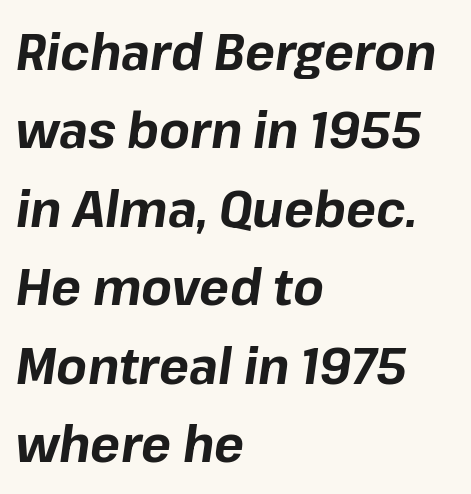
The image shows 50 px bold type, italic (leaning right); set left-aligned, normal line spacing (1.57x), normal letter spacing, not underlined; low stroke contrast and a medium x-height.
